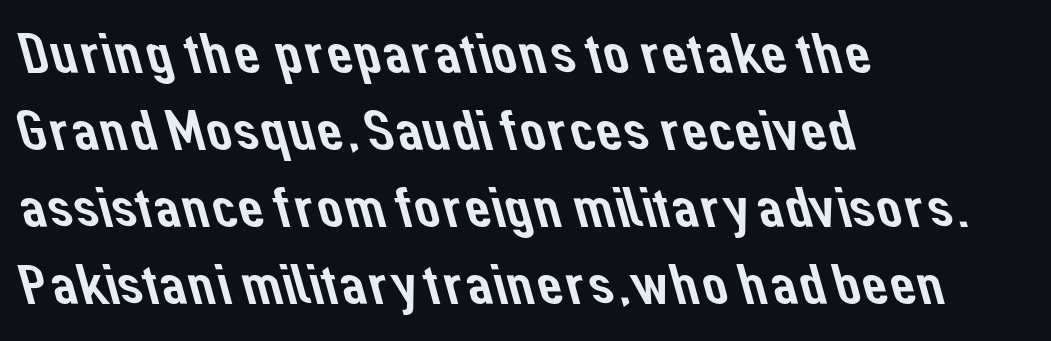
{"serif": "no", "width": "normal", "stroke_contrast": "low", "x_height": "medium", "monospaced": "no", "underline": "no", "align": "left", "line_spacing": "normal", "line_spacing_ratio": 1.35, "letter_spacing": "normal", "letter_spacing_em": 0.0, "glyph_px": 57}
